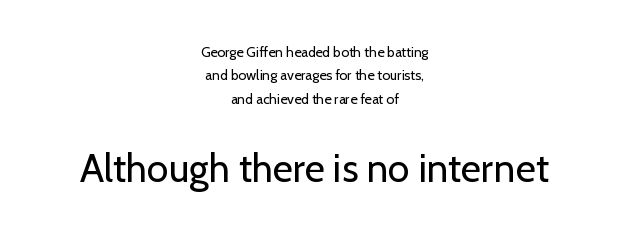
The image shows 39 px regular-weight sans-serif type, upright; set centered, normal line spacing (1.67x), normal letter spacing, not underlined; the second (bottom) block is 2.79x larger; low stroke contrast and a medium x-height.
